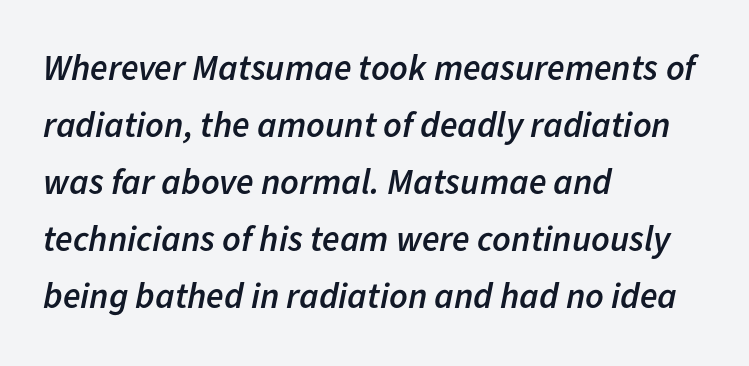
One glance says typical: line gaps are just what's usual. Does the weight exceed regular? Yes, but only to semibold. The rendering keeps characters at their native spacing. Each letter keeps its own natural width here, so spacing adapts to shape.
